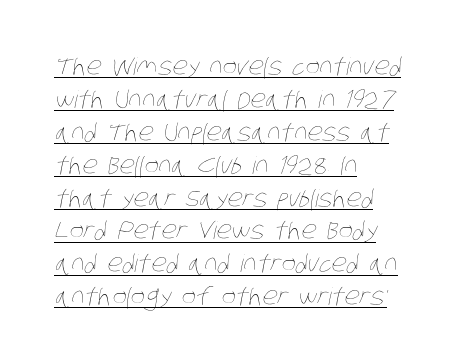
{"bold": "no", "underline": "yes", "align": "left", "line_spacing": "normal", "line_spacing_ratio": 1.37, "letter_spacing": "normal", "letter_spacing_em": 0.0, "glyph_px": 24}
